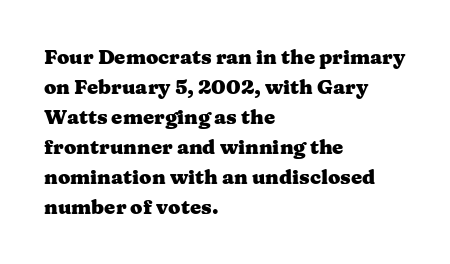
Q: Is the text bold? A: Yes.
Q: Is the text italic (slanted)? A: No, it is upright.
Q: Is the text underlined? A: No.
Q: How is the paragraph aligned? A: Left-aligned.
Q: Is the spacing between letters normal or unusually wide? A: Normal.
Q: Is the spacing between lines tight, normal or loose? A: Normal.
